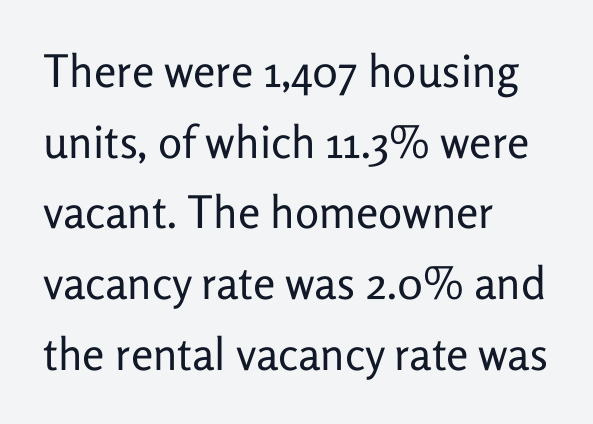
{"serif": "no", "italic": "no", "bold": "no", "weight": "regular", "width": "normal", "stroke_contrast": "low", "x_height": "medium", "monospaced": "no", "underline": "no", "align": "left", "line_spacing": "normal", "line_spacing_ratio": 1.57, "letter_spacing": "normal", "letter_spacing_em": 0.0, "glyph_px": 45}
